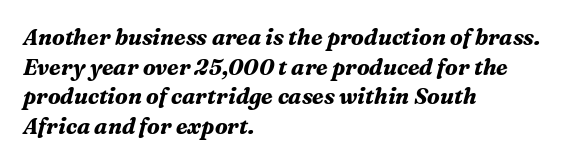
Q: Is the text bold? A: Yes.
Q: Is the text italic (slanted)? A: Yes, it leans right by about 16 degrees.
Q: Is the text underlined? A: No.
Q: How is the paragraph aligned? A: Left-aligned.
Q: Is the spacing between letters normal or unusually wide? A: Normal.
Q: Is the spacing between lines tight, normal or loose? A: Normal.
